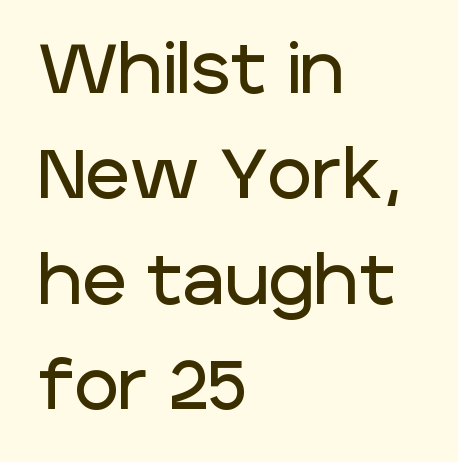
{"serif": "no", "italic": "no", "width": "normal", "stroke_contrast": "low", "x_height": "large", "monospaced": "no", "underline": "no", "align": "left", "line_spacing": "normal", "line_spacing_ratio": 1.55, "letter_spacing": "normal", "letter_spacing_em": 0.0, "glyph_px": 68}
